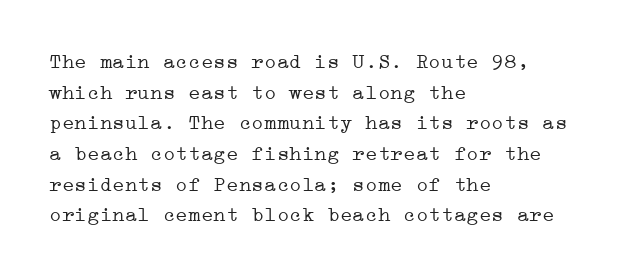
The image shows 21 px text type, upright; set left-aligned, normal line spacing (1.46x), normal letter spacing, not underlined.
